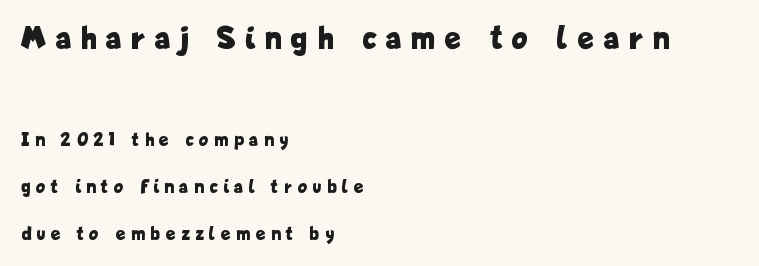
The strokes are fattened all the way to bold. This is sans-serif lettering, the kind often seen on screens and signage. Proportional: the letters do not fall into vertical columns. If you drew a line through each stem, it would be perfectly vertical. The passage shown is not underscored anywhere. The type is letterspaced generously, with wide tracking.
